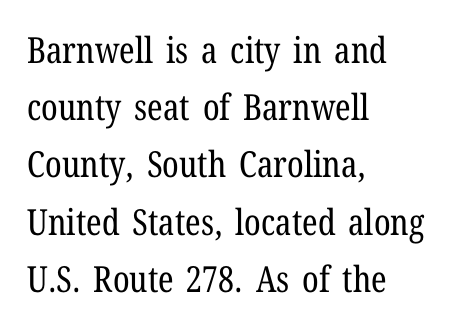
{"serif": "yes", "italic": "no", "bold": "no", "weight": "regular", "width": "condensed", "stroke_contrast": "low", "x_height": "medium", "monospaced": "no", "underline": "no", "align": "left", "line_spacing": "normal", "line_spacing_ratio": 1.59, "letter_spacing": "normal", "letter_spacing_em": 0.0, "glyph_px": 36}
